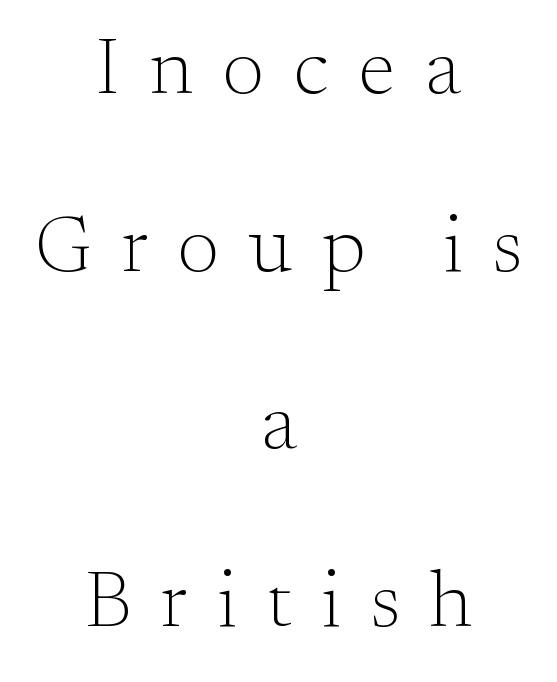
{"serif": "yes", "italic": "no", "bold": "no", "weight": "light", "width": "normal", "stroke_contrast": "medium", "x_height": "small", "monospaced": "no", "underline": "no", "align": "center", "line_spacing": "loose", "line_spacing_ratio": 2.22, "letter_spacing": "wide", "letter_spacing_em": 0.37, "glyph_px": 80}
